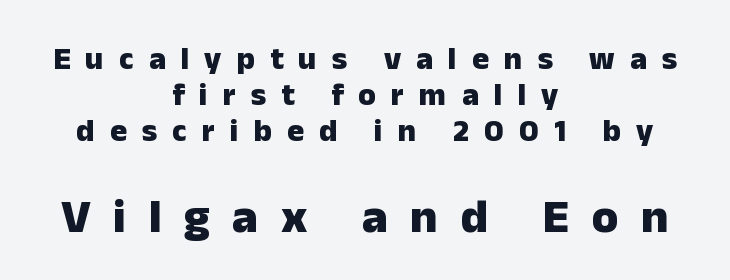
The face used here appears at its bigger size in the lower chunk. How would I describe the line gaps? Narrow and economical. Notice how thick the strokes are: this is what a full bold looks like. The foot of each line stays bare and open.
